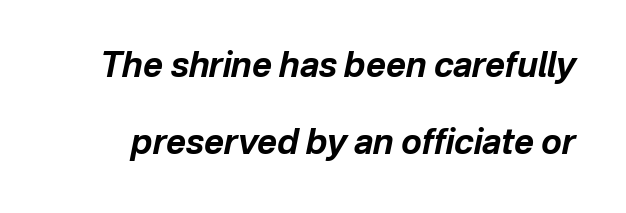
{"italic": "yes", "lean": "right", "slant_degrees": 12, "bold": "yes", "weight": "bold", "width": "normal", "stroke_contrast": "low", "x_height": "medium", "monospaced": "no", "underline": "no", "line_spacing": "loose", "line_spacing_ratio": 2.27, "letter_spacing": "normal", "letter_spacing_em": 0.0, "glyph_px": 34}
